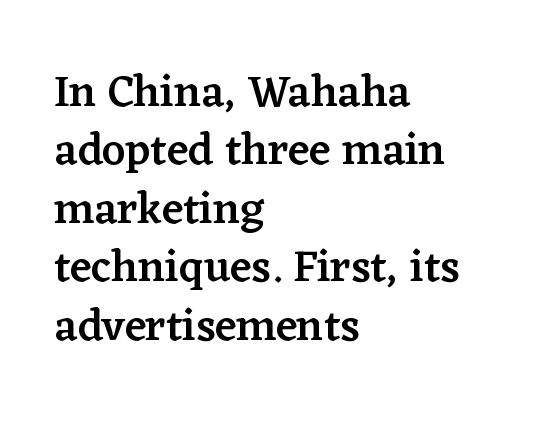
{"serif": "yes", "italic": "no", "bold": "semi", "weight": "semibold", "width": "normal", "stroke_contrast": "low", "x_height": "medium", "monospaced": "no", "underline": "no", "align": "left", "line_spacing": "normal", "line_spacing_ratio": 1.3, "letter_spacing": "normal", "letter_spacing_em": 0.0, "glyph_px": 45}
